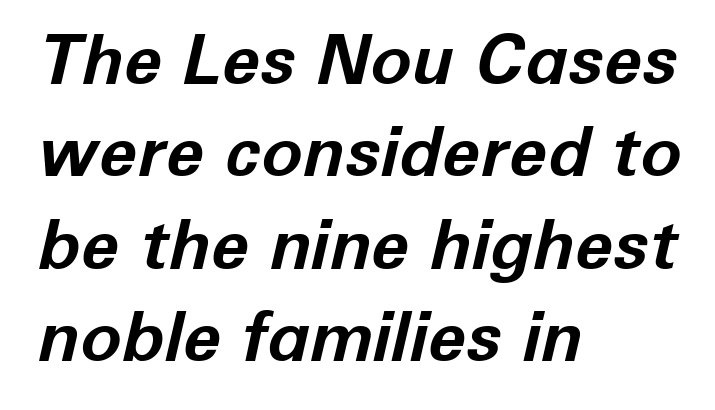
The image shows 69 px bold type, italic (leaning right); set left-aligned, normal line spacing (1.34x), normal letter spacing, not underlined; low stroke contrast and a medium x-height.
